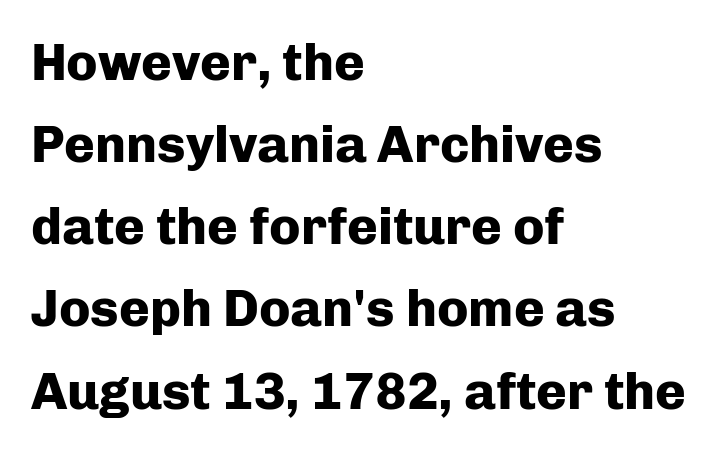
Q: Is the text bold? A: Yes.
Q: Is the text italic (slanted)? A: No, it is upright.
Q: Is the typeface a serif or a sans-serif typeface? A: Sans-serif.
Q: Is the text underlined? A: No.
Q: How is the paragraph aligned? A: Left-aligned.
Q: Is the spacing between letters normal or unusually wide? A: Normal.
Q: Is the spacing between lines tight, normal or loose? A: Normal.
Q: Width (condensed, normal, or wide)? A: Normal.
Q: Stroke contrast? A: Low.
Q: x-height? A: Medium.
Q: Monospaced? A: No.
